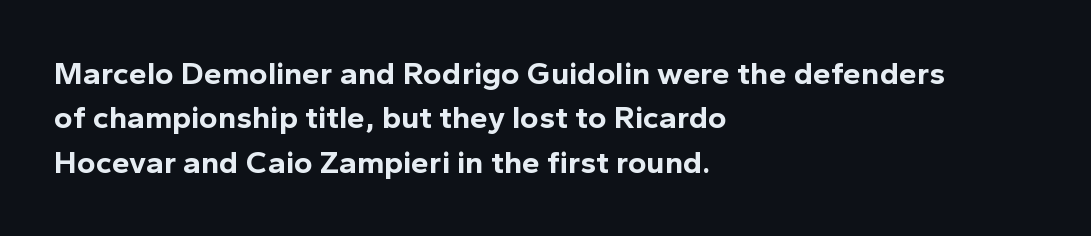
The image shows 32 px bold sans-serif type, upright; set left-aligned, normal line spacing (1.39x), normal letter spacing, not underlined; a medium x-height.
